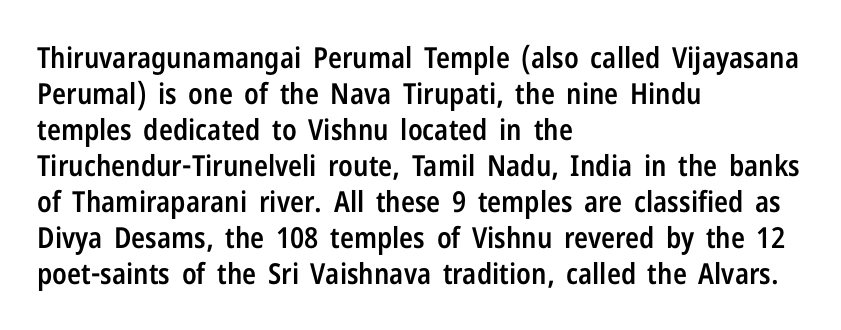
Q: Is the text bold? A: Semi-bold.
Q: Is the text italic (slanted)? A: No, it is upright.
Q: Is the typeface a serif or a sans-serif typeface? A: Sans-serif.
Q: Is the text underlined? A: No.
Q: How is the paragraph aligned? A: Left-aligned.
Q: Is the spacing between letters normal or unusually wide? A: Normal.
Q: Width (condensed, normal, or wide)? A: Condensed.
Q: Stroke contrast? A: Low.
Q: x-height? A: Medium.
Q: Monospaced? A: No.
